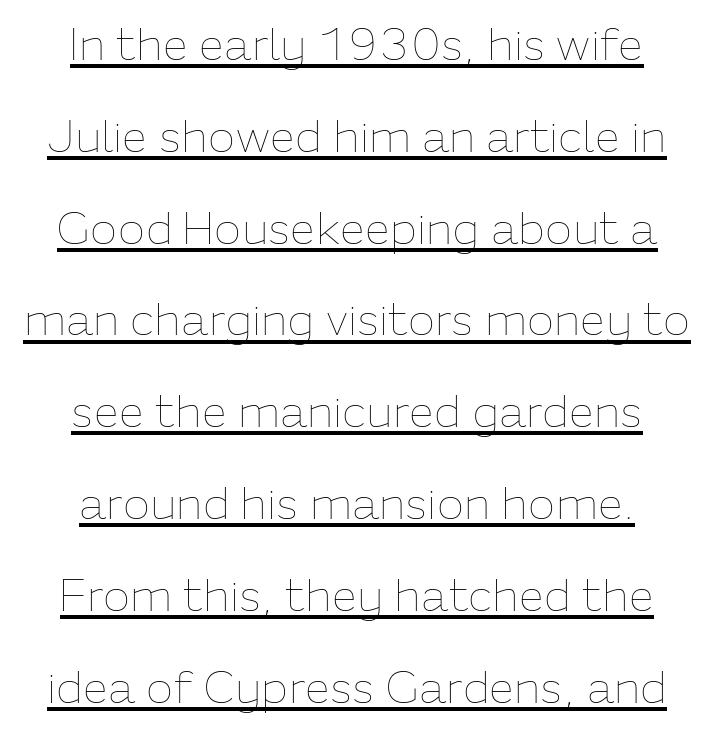
The image shows 45 px thin type, upright; set loose line spacing (2.04x), normal letter spacing, underlined; low stroke contrast and a medium x-height.
